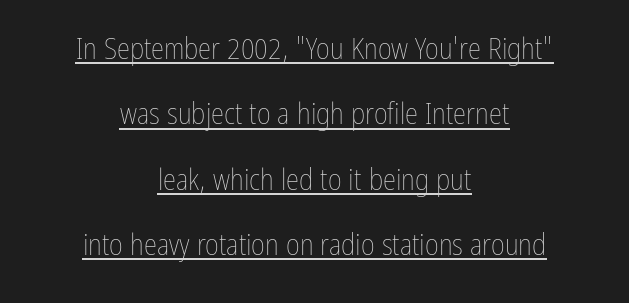
The image shows 30 px thin, condensed type, upright; set centered, loose line spacing (2.18x), normal letter spacing, underlined; low stroke contrast and a medium x-height.
